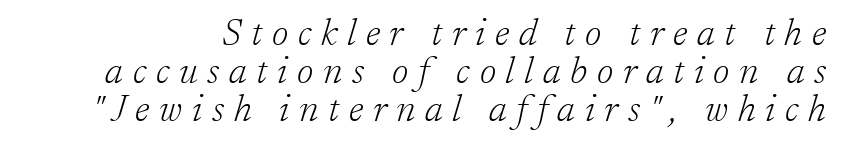
The image shows 37 px light serif type, italic (leaning right); set tight line spacing (1.03x), unusually wide letter spacing (+0.26 em), not underlined; low stroke contrast and a medium x-height.
